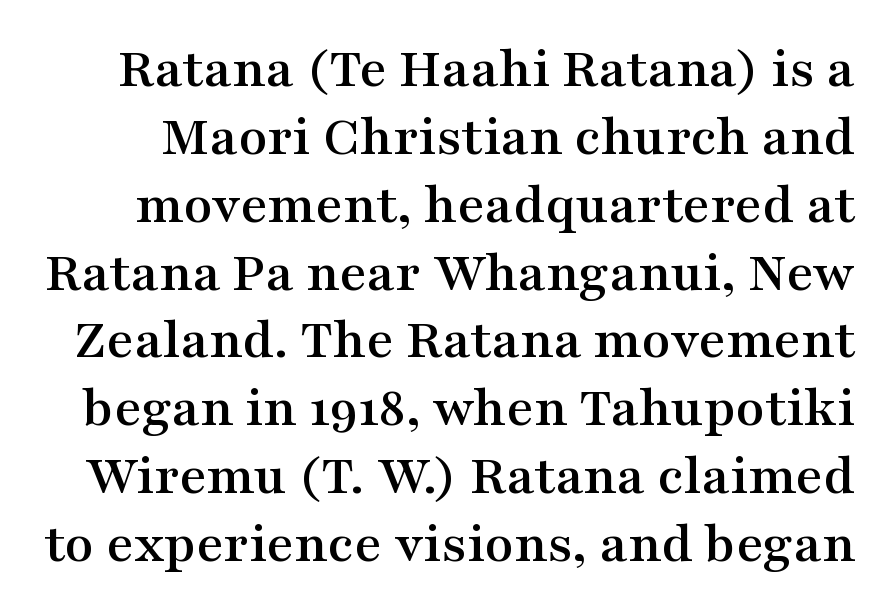
The image shows 59 px wide serif type, upright; set tight line spacing (1.15x), normal letter spacing, not underlined; medium stroke contrast and a medium x-height.
